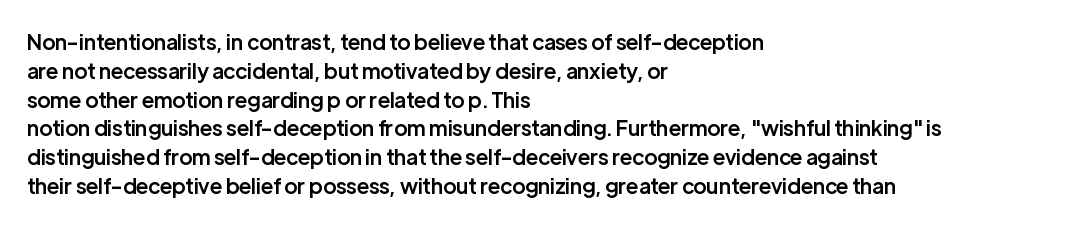
Underlining? Definitely not there. Posture: vertical. The space between consecutive lines is moderate. The paragraph has a hard left edge and a soft right edge. The line texture is even and compact thanks to regular tracking.
